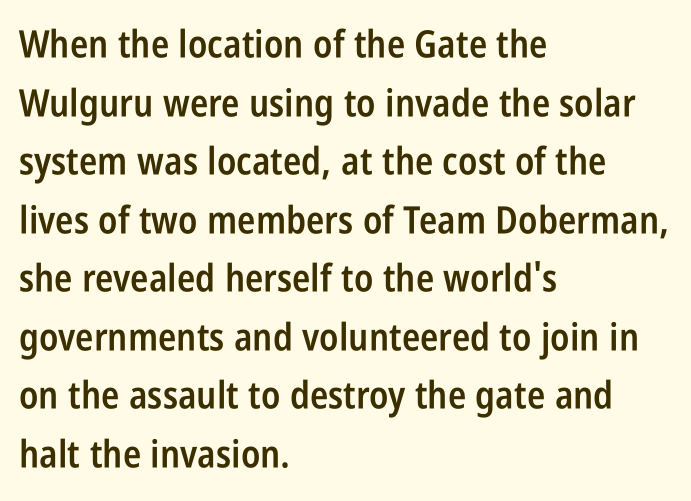
Q: Is the text bold? A: Semi-bold.
Q: Is the text italic (slanted)? A: No, it is upright.
Q: Is the typeface a serif or a sans-serif typeface? A: Sans-serif.
Q: Is the text underlined? A: No.
Q: How is the paragraph aligned? A: Left-aligned.
Q: Is the spacing between letters normal or unusually wide? A: Normal.
Q: Is the spacing between lines tight, normal or loose? A: Normal.
Q: Width (condensed, normal, or wide)? A: Condensed.
Q: Stroke contrast? A: Low.
Q: x-height? A: Large.
Q: Monospaced? A: No.
